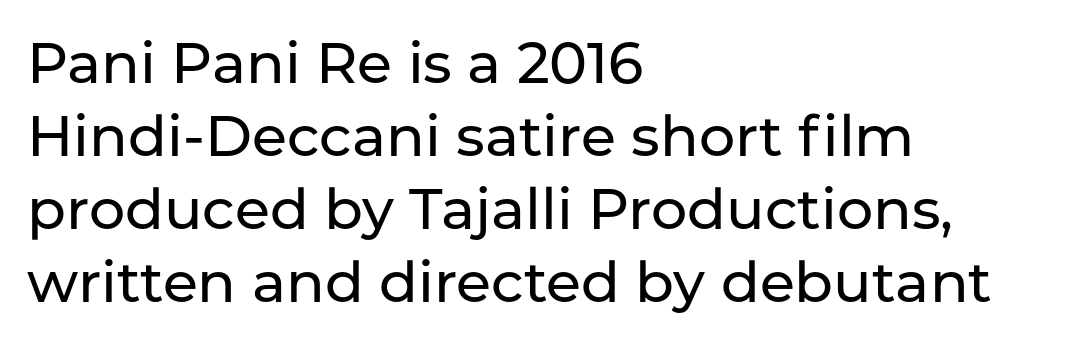
Spacing verdict: proportional, widths tailored to each character. Words appear dense and cohesive because spacing is normal. Nothing sits at the stroke ends, so this counts as sans-serif. The lines are quadded left. Just letters on the line, the space beneath them empty. How would I describe the line gaps? Plain and ordinary.
